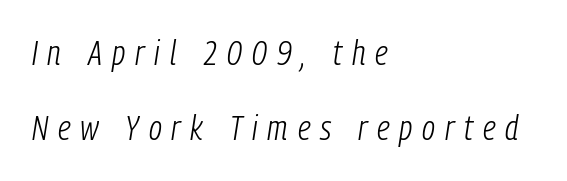
The image shows 34 px light, condensed type, italic (leaning right); set left-aligned, loose line spacing (2.21x), unusually wide letter spacing (+0.29 em), not underlined; low stroke contrast and a medium x-height.
